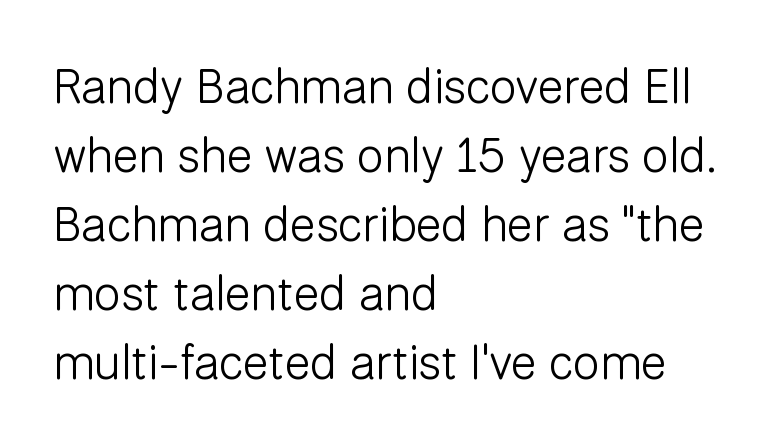
The image shows 48 px light sans-serif type, upright; set left-aligned, normal line spacing (1.44x), normal letter spacing, not underlined; low stroke contrast and a medium x-height.
